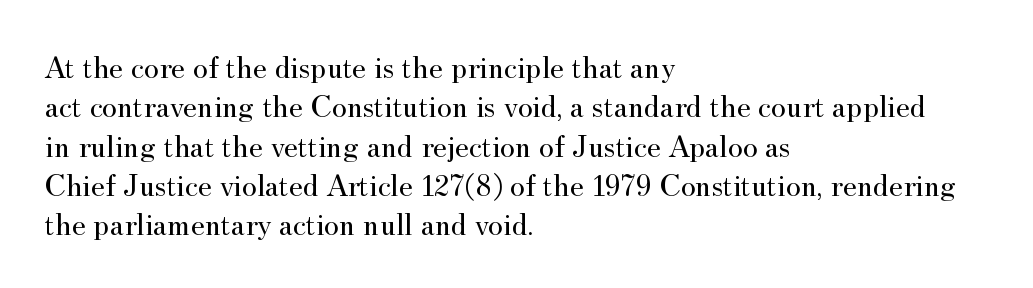
Quick note: not italic, upright. The font sits on the lighter half of the weight spectrum, regular included. The face used here is seriffed, in the tradition of book romans. Each row of text sits above clean, open space. The face used here is rendered with its standard letterfit. Is this a fixed-width face? No — the glyphs have proportional, varying widths.
